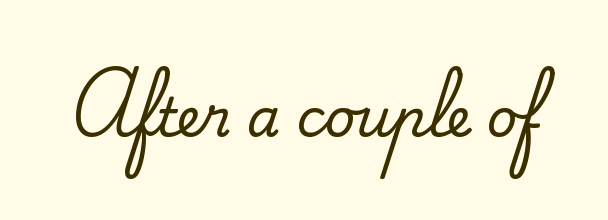
Q: Is the text italic (slanted)? A: Yes.
Q: Is the typeface a serif or a sans-serif typeface? A: Serif.
Q: Is the text underlined? A: No.
Q: Is the spacing between letters normal or unusually wide? A: Normal.
Q: Width (condensed, normal, or wide)? A: Normal.
Q: Stroke contrast? A: Medium.
Q: x-height? A: Small.
Q: Monospaced? A: No.
